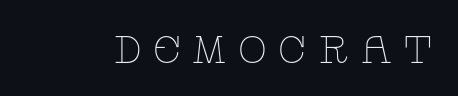
{"serif": "yes", "italic": "no", "bold": "no", "weight": "thin", "width": "wide", "stroke_contrast": "low", "x_height": "large", "monospaced": "no", "underline": "no", "letter_spacing": "wide", "letter_spacing_em": 0.3, "glyph_px": 38}
